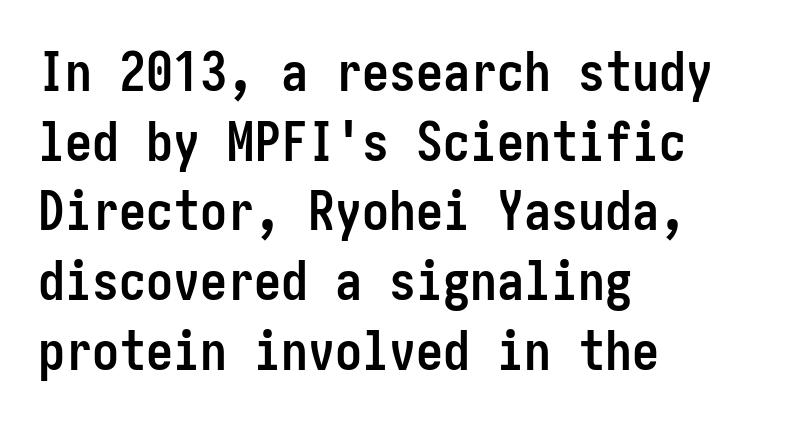
Every stem runs plumb, perpendicular to the baseline. Characters follow at the spacing the type designer built in. Normally led — the rows are evenly, conventionally spaced. You'd pick this weight for a headline — it's a proper bold. The glyphs in this specimen are sans serif. The lines in this sample share a left origin and differ only in where they stop.
